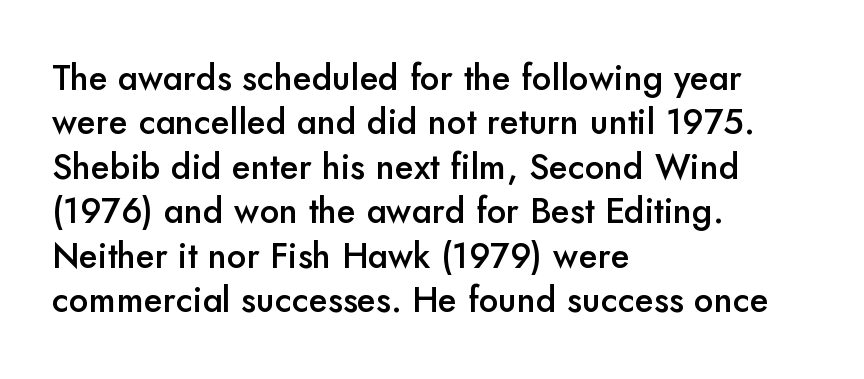
{"serif": "no", "italic": "no", "bold": "semi", "weight": "semibold", "width": "normal", "stroke_contrast": "low", "x_height": "small", "monospaced": "no", "underline": "no", "align": "left", "line_spacing": "normal", "line_spacing_ratio": 1.27, "letter_spacing": "normal", "letter_spacing_em": 0.0, "glyph_px": 35}
